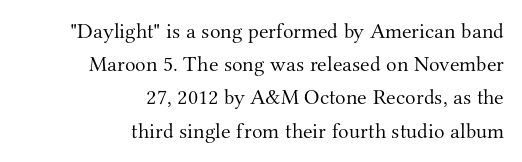
Q: Is the text bold? A: No.
Q: Is the text italic (slanted)? A: No, it is upright.
Q: Is the text underlined? A: No.
Q: How is the paragraph aligned? A: Right-aligned.
Q: Is the spacing between letters normal or unusually wide? A: Normal.
Q: Is the spacing between lines tight, normal or loose? A: Normal.
